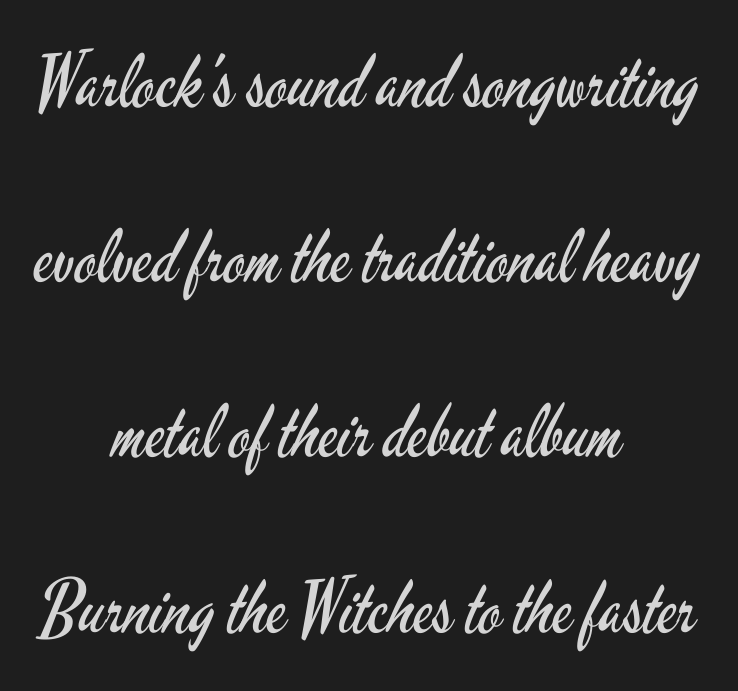
{"serif": "no", "bold": "no", "weight": "regular", "width": "condensed", "stroke_contrast": "low", "x_height": "small", "monospaced": "no", "underline": "no", "align": "center", "line_spacing": "loose", "line_spacing_ratio": 2.4, "letter_spacing": "normal", "letter_spacing_em": 0.0, "glyph_px": 73}
